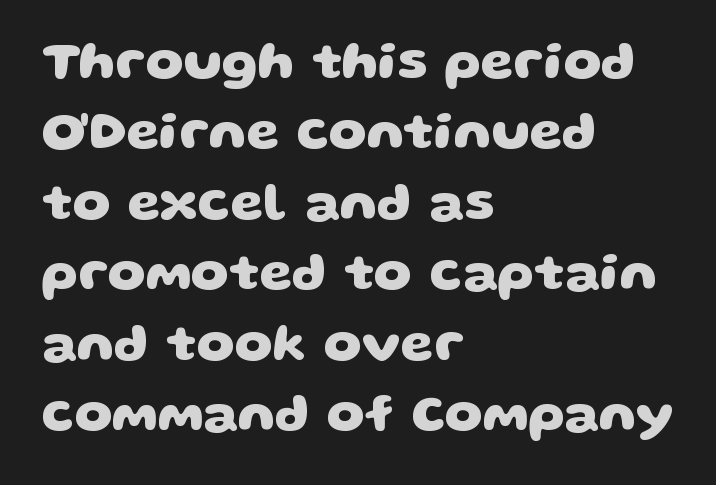
Q: Is the text bold? A: Yes.
Q: Is the typeface a serif or a sans-serif typeface? A: Sans-serif.
Q: Is the text underlined? A: No.
Q: How is the paragraph aligned? A: Left-aligned.
Q: Is the spacing between letters normal or unusually wide? A: Normal.
Q: Is the spacing between lines tight, normal or loose? A: Normal.
Q: Width (condensed, normal, or wide)? A: Wide.
Q: Stroke contrast? A: Low.
Q: x-height? A: Large.
Q: Monospaced? A: No.
